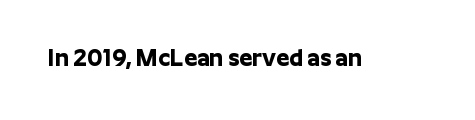
Notice how thick the strokes are: this is what a full bold looks like. In terms of letterspacing, this is plain default setting. The specimen omits any rule beneath the text block's lines. The lettering stays uniformly vertical, giving the passage a roman look.
